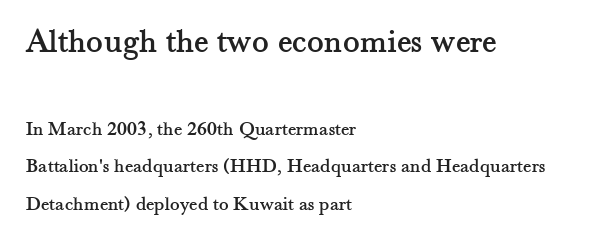
The image shows 35 px serif type, upright; set left-aligned, line spacing 1.88x, normal letter spacing, not underlined; the first (top) block is 1.75x larger; medium stroke contrast and a small x-height.
